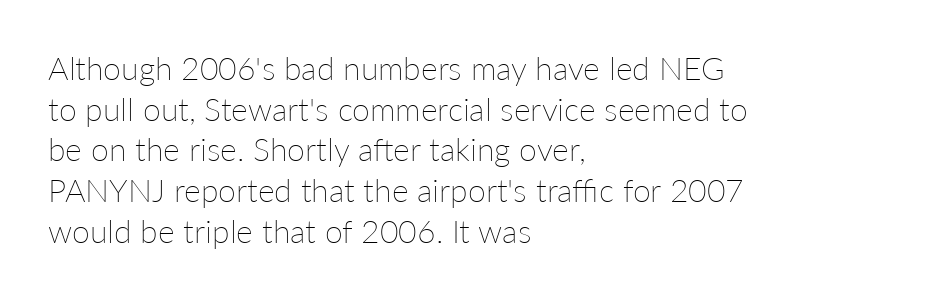
Q: Is the text bold? A: No.
Q: Is the text italic (slanted)? A: No, it is upright.
Q: Is the text underlined? A: No.
Q: How is the paragraph aligned? A: Left-aligned.
Q: Is the spacing between letters normal or unusually wide? A: Normal.
Q: Is the spacing between lines tight, normal or loose? A: Normal.
Q: Width (condensed, normal, or wide)? A: Normal.
Q: Stroke contrast? A: Low.
Q: x-height? A: Medium.
Q: Monospaced? A: No.
